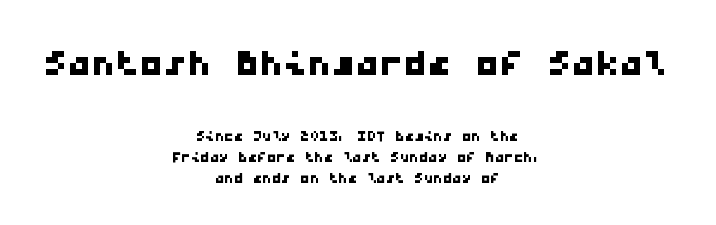
The image shows 48 px wide sans-serif type, monospaced; set centered, tight line spacing (1.1x), normal letter spacing, not underlined; the first (top) block is 2.53x larger; low stroke contrast and a medium x-height.
